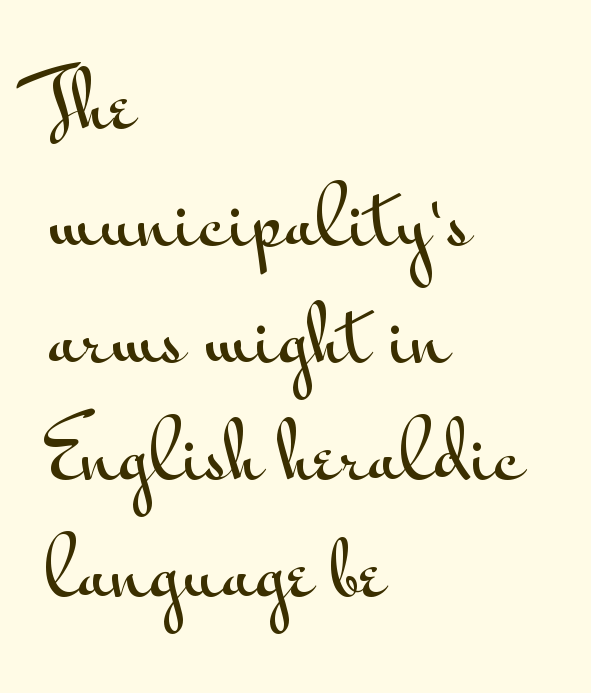
The image shows 75 px wide sans-serif type; set left-aligned, normal line spacing (1.56x), normal letter spacing, not underlined; medium stroke contrast and a small x-height.
